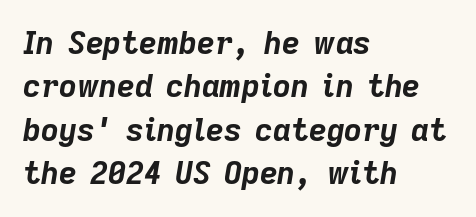
Q: Is the text bold? A: Yes.
Q: Is the text italic (slanted)? A: Yes, it leans right by about 9 degrees.
Q: Is the text underlined? A: No.
Q: How is the paragraph aligned? A: Left-aligned.
Q: Is the spacing between letters normal or unusually wide? A: Normal.
Q: Is the spacing between lines tight, normal or loose? A: Normal.
Q: Width (condensed, normal, or wide)? A: Normal.
Q: Stroke contrast? A: Low.
Q: x-height? A: Medium.
Q: Monospaced? A: No.
